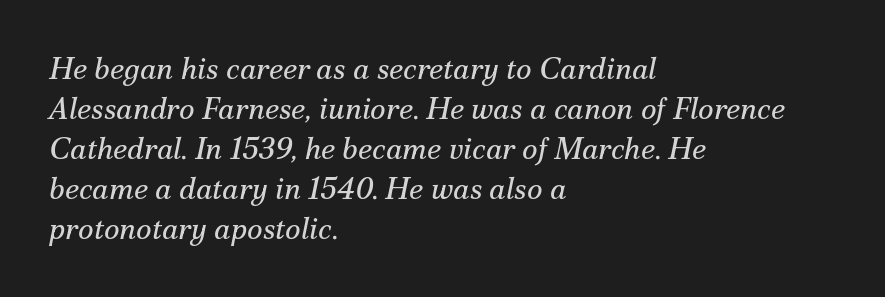
Q: Is the text bold? A: No.
Q: Is the text italic (slanted)? A: Yes, it leans right by about 12 degrees.
Q: Is the typeface a serif or a sans-serif typeface? A: Serif.
Q: Is the text underlined? A: No.
Q: How is the paragraph aligned? A: Left-aligned.
Q: Is the spacing between letters normal or unusually wide? A: Normal.
Q: Is the spacing between lines tight, normal or loose? A: Normal.
Q: Width (condensed, normal, or wide)? A: Normal.
Q: Stroke contrast? A: Medium.
Q: x-height? A: Small.
Q: Monospaced? A: No.
